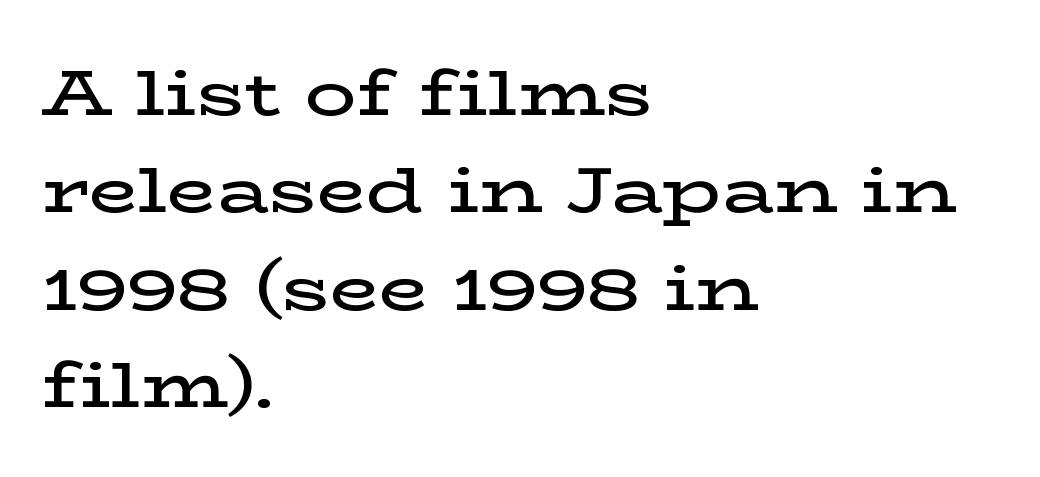
Glyph-to-glyph distance matches everyday printed text. Quick note: interline space is typical. Notice the strokes are somewhat thickened but not fully heavy: this is a semibold. A classic flush-left, rag-right setting is used for this passage.
